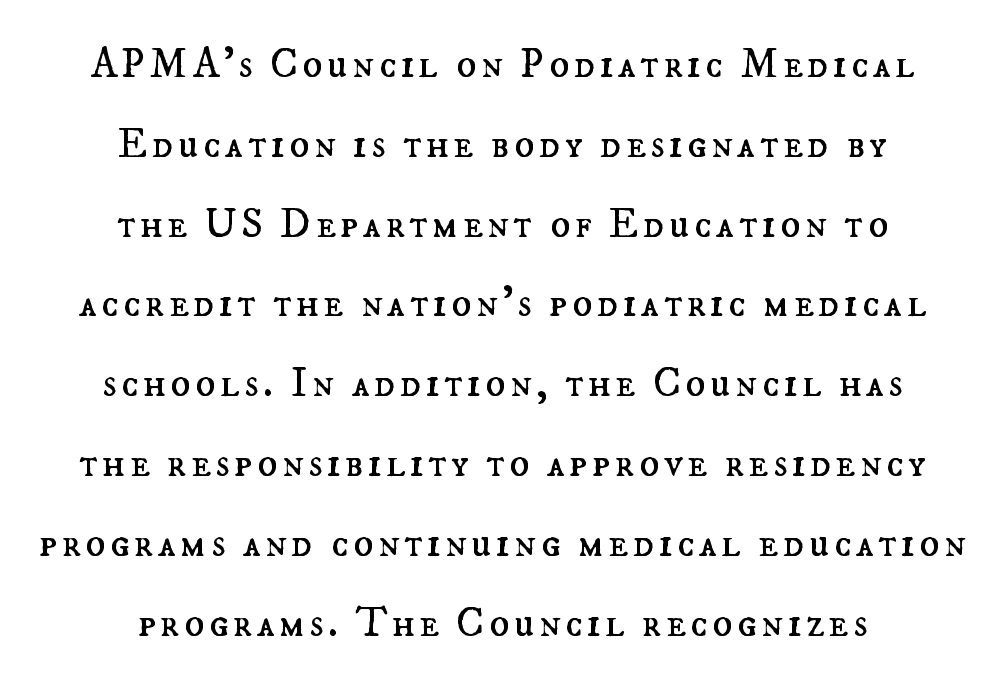
The image shows 42 px regular-weight type, upright; set centered, loose line spacing (1.9x), not underlined; medium stroke contrast and a small x-height.
